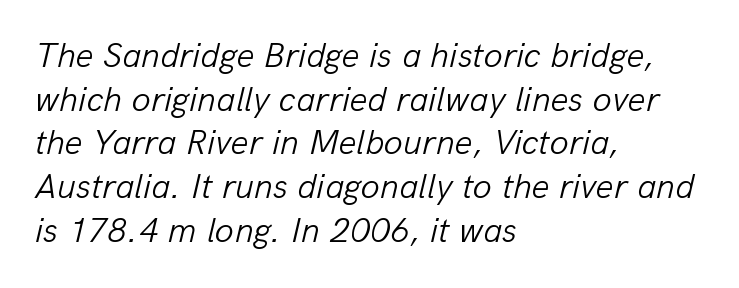
The image shows 35 px light type, italic (leaning right); set left-aligned, normal line spacing (1.25x), normal letter spacing, not underlined; low stroke contrast and a medium x-height.
